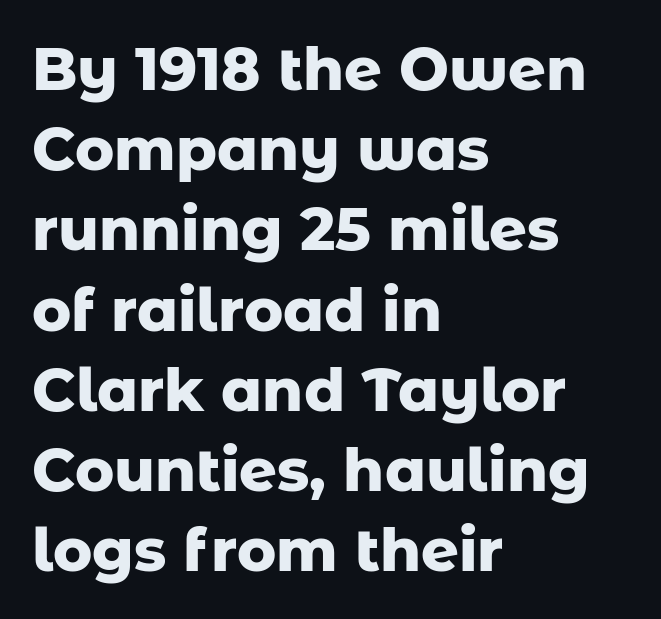
{"serif": "no", "italic": "no", "bold": "yes", "weight": "heavy", "width": "normal", "stroke_contrast": "low", "x_height": "medium", "monospaced": "no", "underline": "no", "align": "left", "line_spacing": "normal", "line_spacing_ratio": 1.36, "letter_spacing": "normal", "letter_spacing_em": 0.0, "glyph_px": 59}
